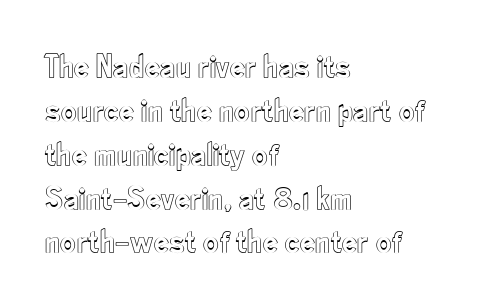
{"italic": "no", "width": "condensed", "x_height": "small", "monospaced": "no", "underline": "no", "align": "left", "line_spacing": "normal", "line_spacing_ratio": 1.29, "letter_spacing": "normal", "letter_spacing_em": 0.0, "glyph_px": 34}
